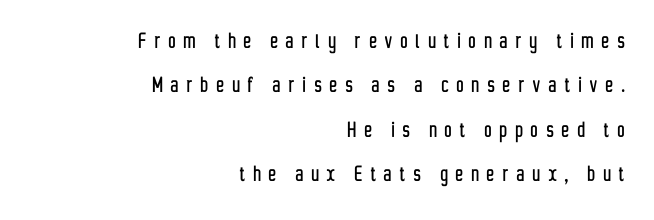
Spacing between characters has been opened up far beyond the box default. The passage is arranged like a letterhead date or caption credit — flush right. The letters stand upright; this is a roman face. Type without underlining.
